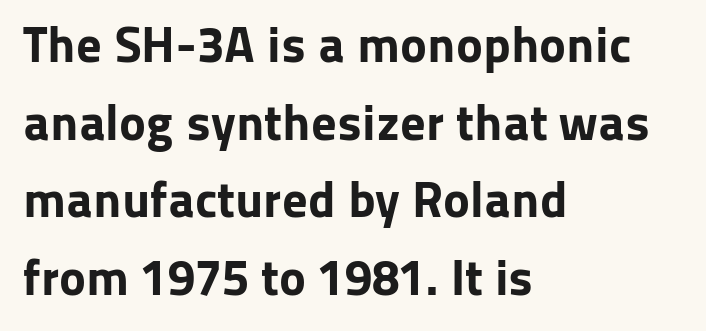
Q: Is the text bold? A: Yes.
Q: Is the text italic (slanted)? A: No, it is upright.
Q: Is the typeface a serif or a sans-serif typeface? A: Sans-serif.
Q: Is the text underlined? A: No.
Q: How is the paragraph aligned? A: Left-aligned.
Q: Is the spacing between letters normal or unusually wide? A: Normal.
Q: Is the spacing between lines tight, normal or loose? A: Normal.
Q: Width (condensed, normal, or wide)? A: Normal.
Q: Stroke contrast? A: Low.
Q: x-height? A: Medium.
Q: Monospaced? A: No.
